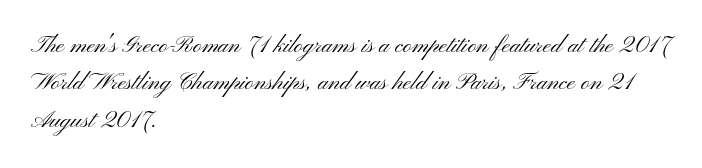
The image shows 24 px text type; set left-aligned, normal line spacing (1.56x), normal letter spacing, not underlined.
